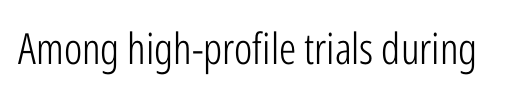
The image shows 43 px light, condensed sans-serif type, upright; set normal letter spacing, not underlined; low stroke contrast and a medium x-height.
